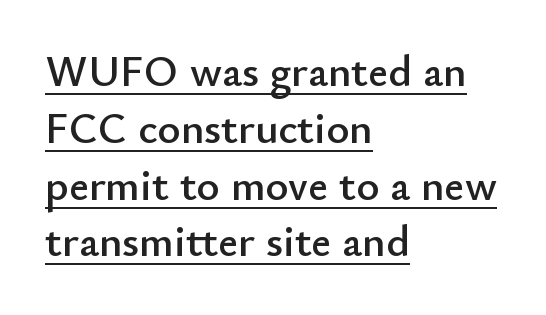
Letter spacing: default. The setting favours the left margin, as ordinary paragraphs usually do. A typesetter would call this proportional, since set widths differ per character. In terms of posture, this sample is upright.
